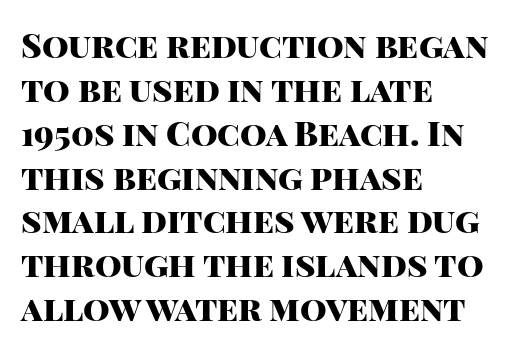
Q: Is the text bold? A: Yes.
Q: Is the text italic (slanted)? A: No, it is upright.
Q: Is the typeface a serif or a sans-serif typeface? A: Sans-serif.
Q: Is the text underlined? A: No.
Q: How is the paragraph aligned? A: Left-aligned.
Q: Is the spacing between letters normal or unusually wide? A: Normal.
Q: Is the spacing between lines tight, normal or loose? A: Normal.
Q: Width (condensed, normal, or wide)? A: Normal.
Q: Stroke contrast? A: High.
Q: x-height? A: Large.
Q: Monospaced? A: No.
